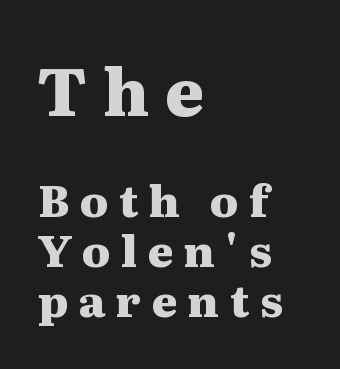
{"serif": "yes", "italic": "no", "bold": "yes", "weight": "heavy", "width": "wide", "stroke_contrast": "medium", "x_height": "medium", "monospaced": "no", "underline": "no", "align": "left", "line_spacing": "tight", "line_spacing_ratio": 1.13, "letter_spacing": "wide", "letter_spacing_em": 0.24, "larger_block": "first", "size_ratio": 1.5, "glyph_px": 66}
